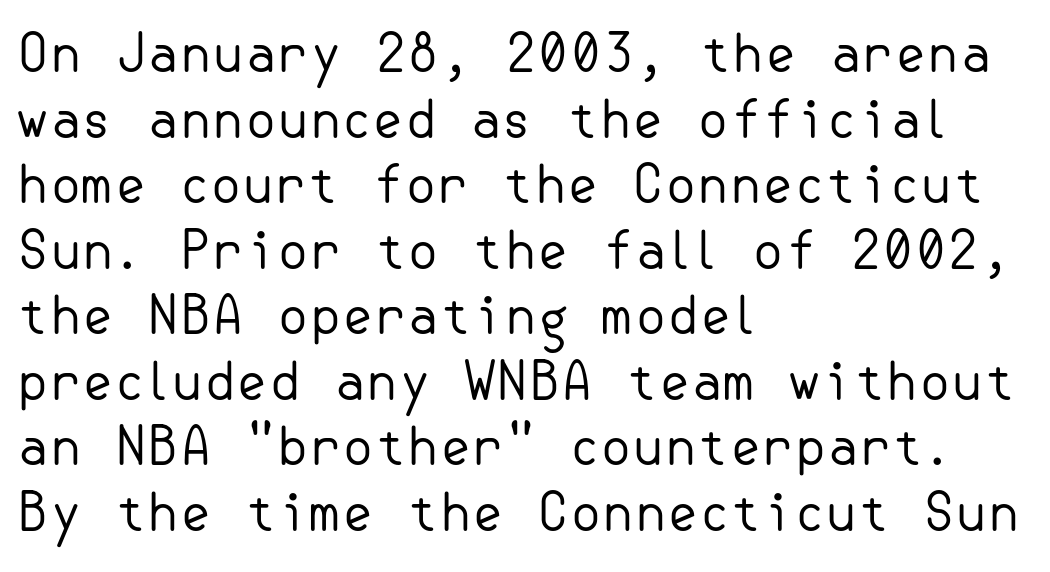
{"serif": "no", "italic": "no", "bold": "no", "weight": "regular", "width": "normal", "stroke_contrast": "low", "x_height": "small", "underline": "no", "align": "left", "line_spacing": "normal", "line_spacing_ratio": 1.26, "letter_spacing": "normal", "letter_spacing_em": 0.0, "glyph_px": 52}
